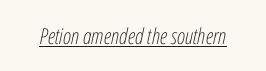
The image shows 22 px text type, italic (leaning right); set normal letter spacing, underlined.
